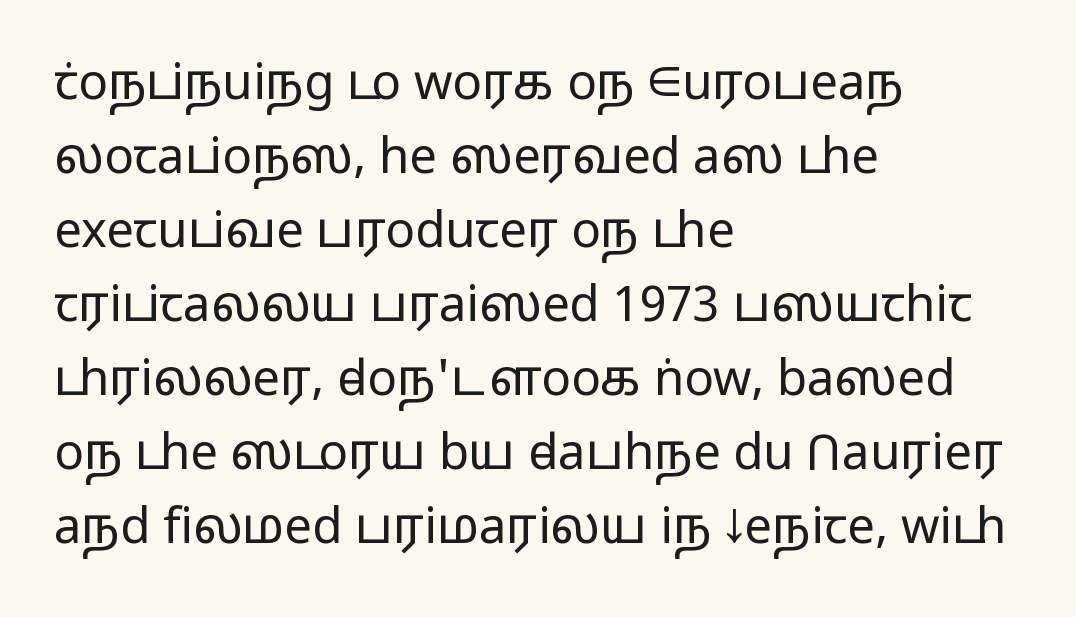
Q: Is the text bold? A: No.
Q: Is the text italic (slanted)? A: No, it is upright.
Q: Is the typeface a serif or a sans-serif typeface? A: Sans-serif.
Q: Is the text underlined? A: No.
Q: How is the paragraph aligned? A: Left-aligned.
Q: Is the spacing between letters normal or unusually wide? A: Normal.
Q: Is the spacing between lines tight, normal or loose? A: Normal.
Q: Width (condensed, normal, or wide)? A: Wide.
Q: Stroke contrast? A: Low.
Q: x-height? A: Medium.
Q: Monospaced? A: No.
